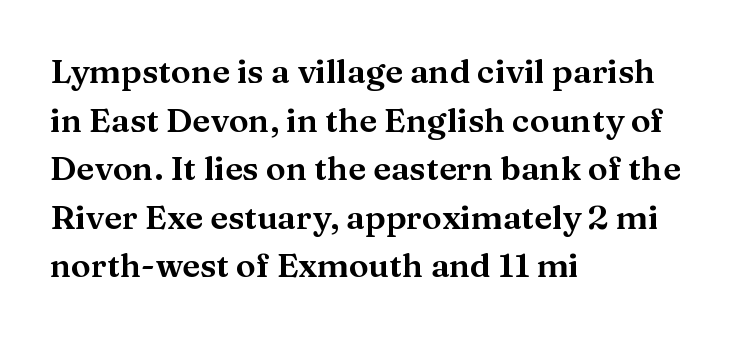
{"serif": "yes", "italic": "no", "width": "wide", "stroke_contrast": "medium", "x_height": "medium", "monospaced": "no", "underline": "no", "align": "left", "line_spacing": "normal", "line_spacing_ratio": 1.47, "letter_spacing": "normal", "letter_spacing_em": 0.0, "glyph_px": 33}
